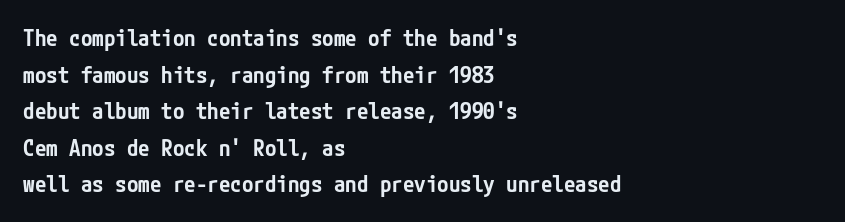
{"italic": "no", "bold": "semi", "underline": "no", "align": "left", "line_spacing": "normal", "line_spacing_ratio": 1.59, "letter_spacing": "normal", "letter_spacing_em": 0.0, "glyph_px": 23}
